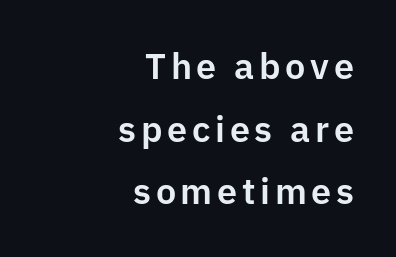
Underline: absent. Does the type have serifs? No, each stem ends abruptly. Does the copy run flush right? Yes — the right margin is perfectly even. Ordinary non-slanted type is in use. A typesetter would call this proportional, since set widths differ per character.
